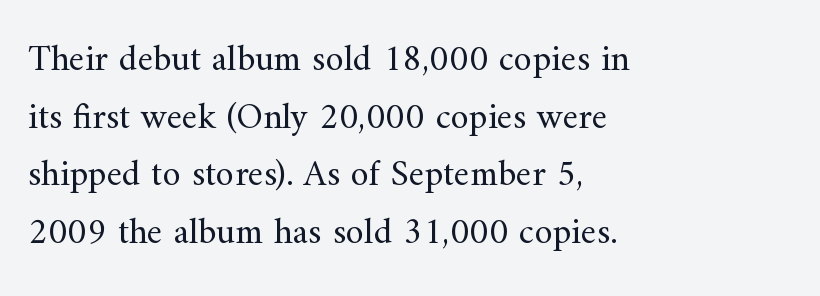
Q: Is the text bold? A: No.
Q: Is the text italic (slanted)? A: No, it is upright.
Q: Is the typeface a serif or a sans-serif typeface? A: Serif.
Q: Is the text underlined? A: No.
Q: How is the paragraph aligned? A: Left-aligned.
Q: Is the spacing between letters normal or unusually wide? A: Normal.
Q: Is the spacing between lines tight, normal or loose? A: Normal.
Q: Width (condensed, normal, or wide)? A: Normal.
Q: Stroke contrast? A: Medium.
Q: x-height? A: Small.
Q: Monospaced? A: No.
